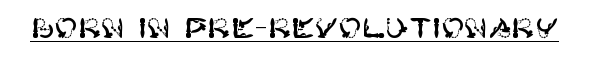
The image shows 28 px sans-serif type, upright; set normal letter spacing, underlined; high stroke contrast and a large x-height.
